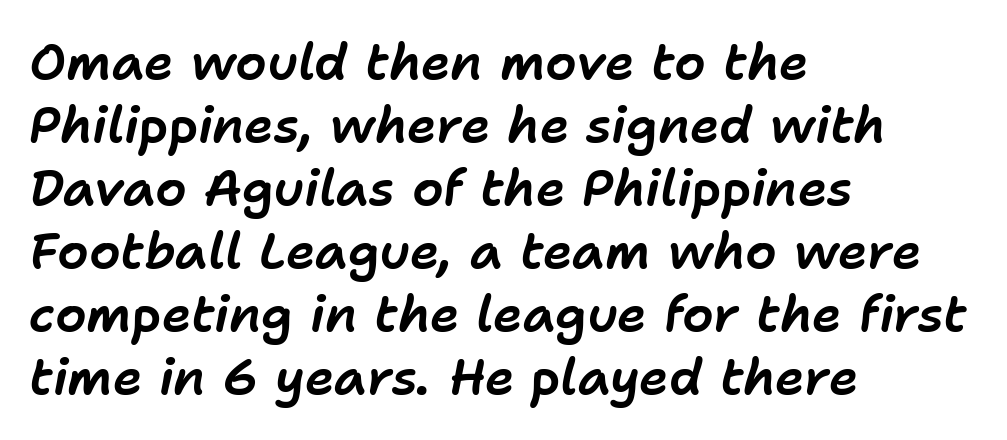
The image shows 50 px text type, italic (leaning right); set left-aligned, normal line spacing (1.26x), normal letter spacing, not underlined; low stroke contrast and a medium x-height.
